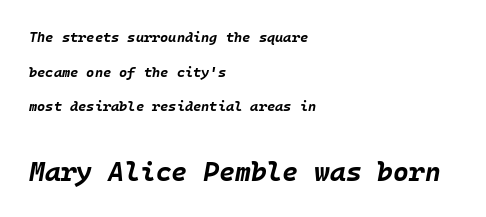
{"italic": "yes", "lean": "right", "slant_degrees": 10, "bold": "yes", "underline": "no", "align": "left", "line_spacing": "loose", "line_spacing_ratio": 2.48, "letter_spacing": "normal", "letter_spacing_em": 0.0, "larger_block": "second", "size_ratio": 1.93, "glyph_px": 27}
